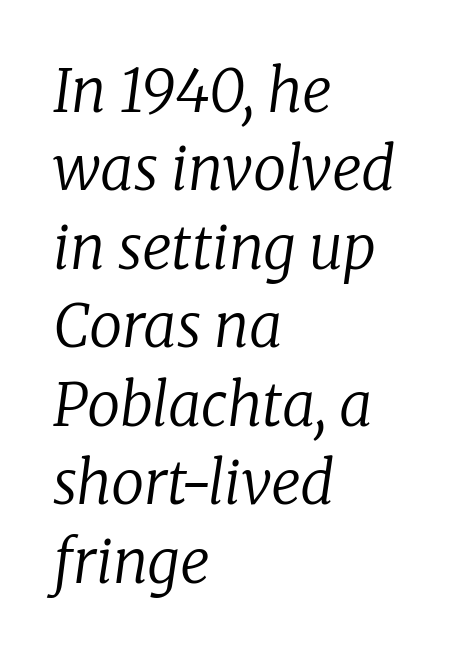
The image shows 59 px regular-weight serif type, italic (leaning right); set left-aligned, normal line spacing (1.33x), normal letter spacing, not underlined; low stroke contrast and a medium x-height.
